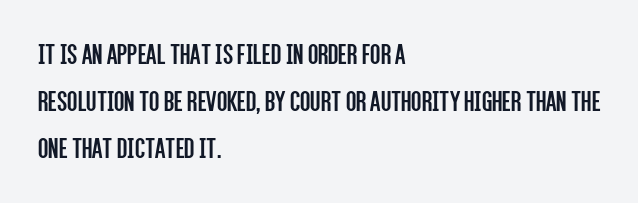
{"serif": "no", "italic": "no", "bold": "no", "weight": "regular", "width": "condensed", "stroke_contrast": "low", "x_height": "large", "monospaced": "no", "underline": "no", "align": "left", "line_spacing": "normal", "line_spacing_ratio": 1.57, "letter_spacing": "normal", "letter_spacing_em": 0.0, "glyph_px": 30}
